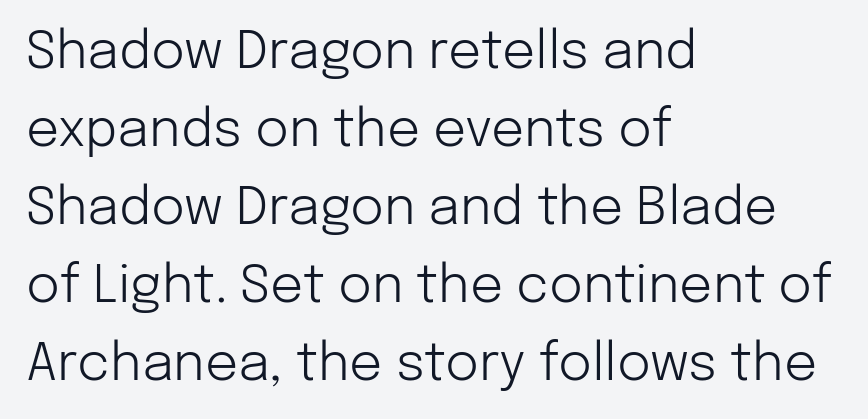
These glyphs show unthickened strokes, regular width or finer. This sample uses an upright cut, with every glyph sitting square on the baseline. Here the glyphs are tracked normally, forming tight word shapes. Do the characters align in a grid? No, the font is proportional. No feet cap the strokes, marking this as sans-serif type.
